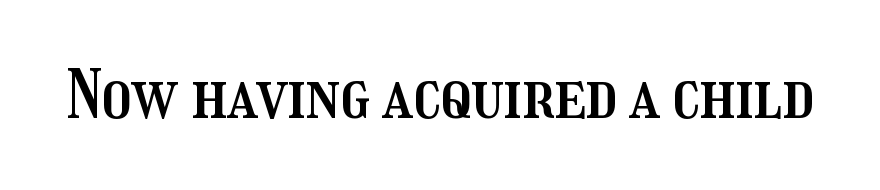
The foot of each line stays bare and open. The rendering keeps characters at their native spacing. These lines were composed using upright roman letters. The passage shown is typed in a proportional face where columns would drift.
